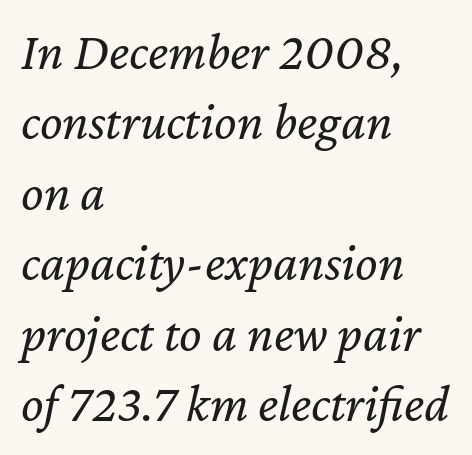
This rendering leaves character spacing at its baseline value. The words here are not underlined. Horizontally, the lines are justified to the leading edge only. The passage shown is not bold in any degree. The passage shown is typed in a proportional face where columns would drift. The line-height multiplier appears to be the usual default.
